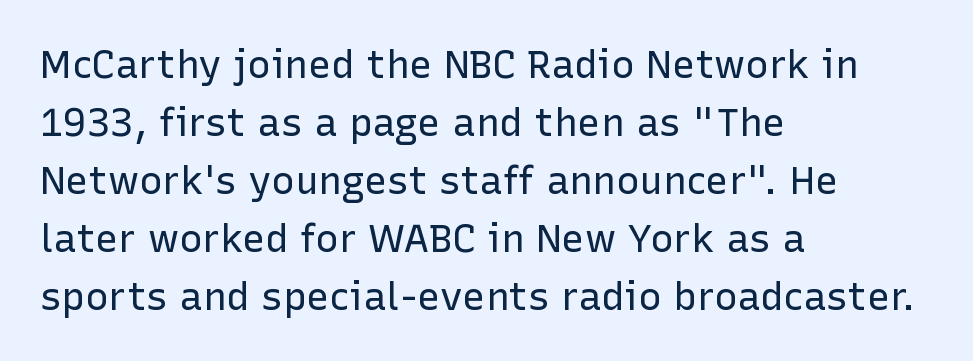
Q: Is the text bold? A: No.
Q: Is the text italic (slanted)? A: No, it is upright.
Q: Is the typeface a serif or a sans-serif typeface? A: Sans-serif.
Q: Is the text underlined? A: No.
Q: How is the paragraph aligned? A: Left-aligned.
Q: Is the spacing between letters normal or unusually wide? A: Normal.
Q: Is the spacing between lines tight, normal or loose? A: Normal.
Q: Width (condensed, normal, or wide)? A: Normal.
Q: Stroke contrast? A: Low.
Q: x-height? A: Medium.
Q: Monospaced? A: No.
